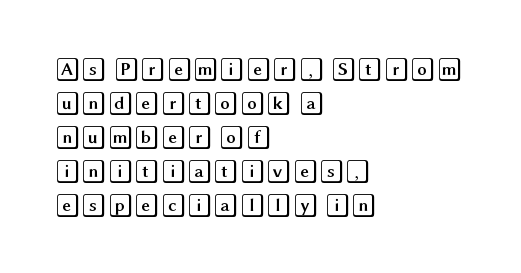
Each word holds together tightly as a unit, with standard inter-letter gaps. Horizontally, the lines are justified to the leading edge only. Check the space under the baseline: it is left empty. Leading matches the norm, producing a regular column.
